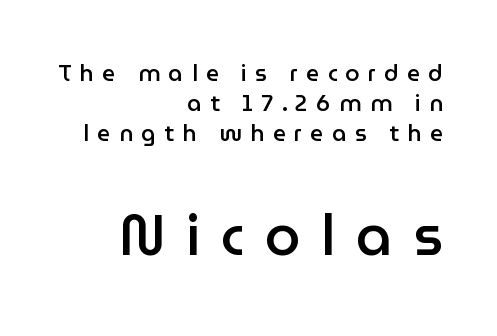
The image shows 57 px semibold sans-serif type, upright; set right-aligned, normal line spacing (1.3x), unusually wide letter spacing (+0.36 em), not underlined; the second (bottom) block is 2.48x larger; low stroke contrast and a medium x-height.
